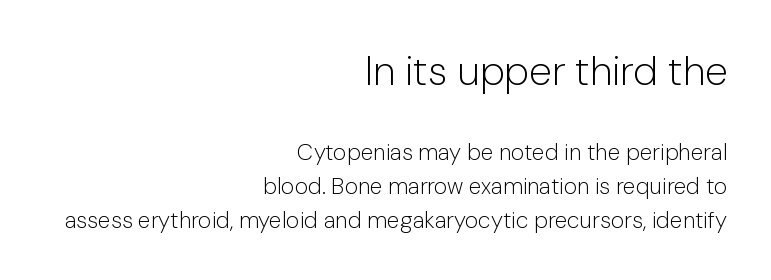
Italic? Not at all — the glyphs are vertical. Descenders are the only things crossing below the line. Alignment: flush right. Horizontal bands of white between lines are of average thickness. Caption: upper text group enlarged, lower text group reduced.
